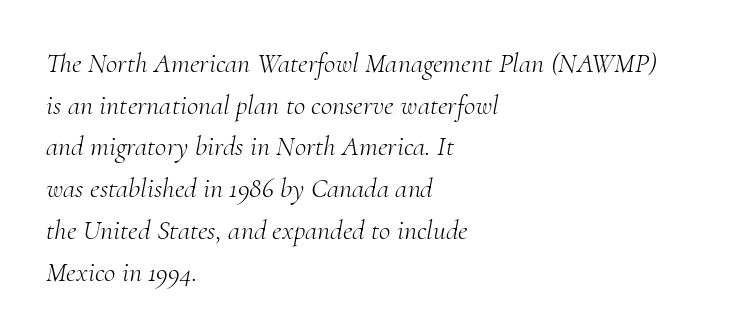
Q: Is the text bold? A: No.
Q: Is the text italic (slanted)? A: Yes, it leans right by about 10 degrees.
Q: Is the typeface a serif or a sans-serif typeface? A: Serif.
Q: Is the text underlined? A: No.
Q: How is the paragraph aligned? A: Left-aligned.
Q: Is the spacing between letters normal or unusually wide? A: Normal.
Q: Is the spacing between lines tight, normal or loose? A: Normal.
Q: Width (condensed, normal, or wide)? A: Normal.
Q: Stroke contrast? A: Medium.
Q: x-height? A: Small.
Q: Monospaced? A: No.
